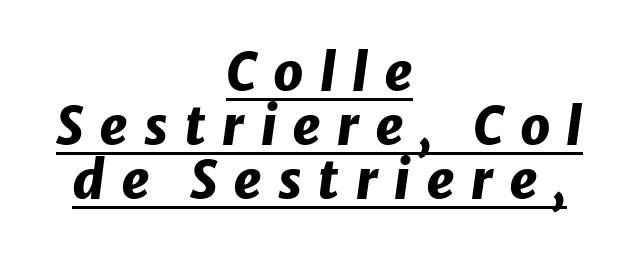
{"italic": "yes", "lean": "right", "slant_degrees": 8, "bold": "yes", "weight": "heavy", "width": "normal", "stroke_contrast": "low", "x_height": "medium", "monospaced": "no", "underline": "yes", "align": "center", "line_spacing": "tight", "line_spacing_ratio": 1.02, "letter_spacing": "wide", "letter_spacing_em": 0.29, "glyph_px": 53}
